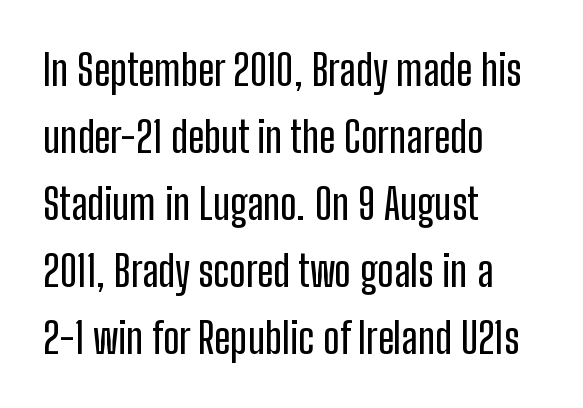
{"serif": "no", "italic": "no", "width": "condensed", "stroke_contrast": "low", "x_height": "medium", "monospaced": "no", "underline": "no", "align": "left", "line_spacing": "normal", "line_spacing_ratio": 1.56, "letter_spacing": "normal", "letter_spacing_em": 0.0, "glyph_px": 43}
